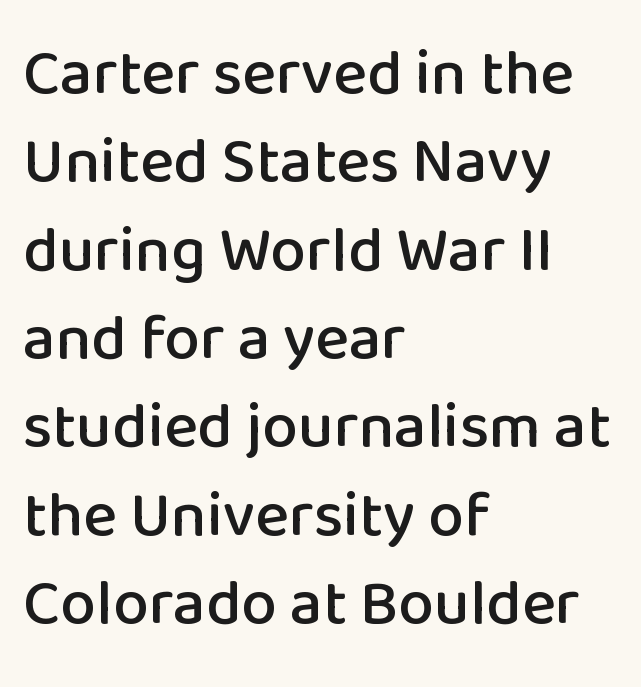
Q: Is the text italic (slanted)? A: No, it is upright.
Q: Is the typeface a serif or a sans-serif typeface? A: Sans-serif.
Q: Is the text underlined? A: No.
Q: How is the paragraph aligned? A: Left-aligned.
Q: Is the spacing between letters normal or unusually wide? A: Normal.
Q: Is the spacing between lines tight, normal or loose? A: Normal.
Q: Width (condensed, normal, or wide)? A: Normal.
Q: Stroke contrast? A: Low.
Q: x-height? A: Medium.
Q: Monospaced? A: No.
